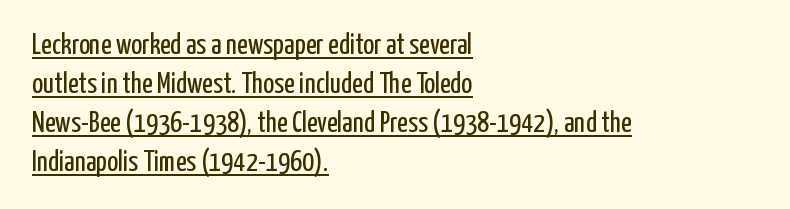
The image shows 29 px regular-weight, condensed sans-serif type, upright; set left-aligned, normal line spacing (1.34x), normal letter spacing, underlined; low stroke contrast and a medium x-height.
